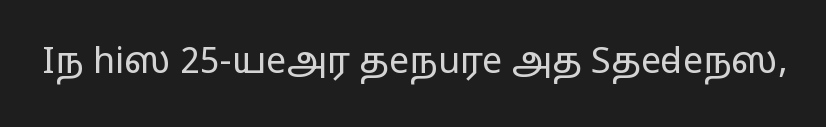
The image shows 36 px regular-weight, wide sans-serif type, upright; set normal letter spacing, not underlined; low stroke contrast and a medium x-height.
